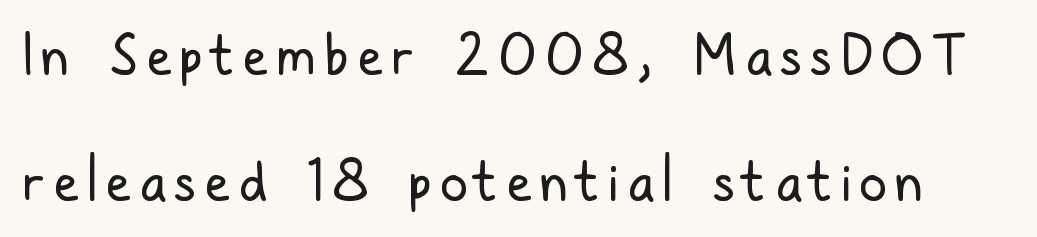
The letters stand straight up with perfectly vertical stems. This rendering employs a face without finishing strokes, i.e., a sans-serif. The typeface has the unassuming heft of standard copy or less. These lines are rendered in a variable-pitch font. Notice the wide empty band between every row — that's loose leading. Anything drawn beneath the words? Only blank space.
